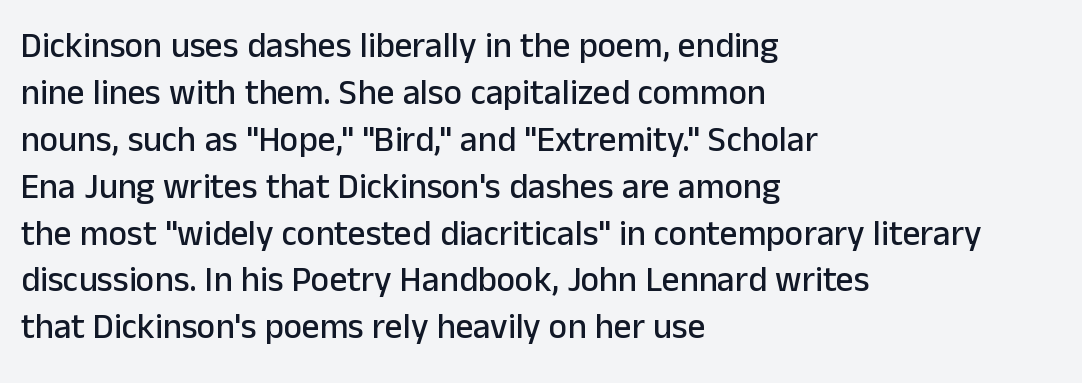
It's the straight-up-and-down kind of type. Where is the straight margin? On the left. Students, note that the glyphs here touch the page at normal intervals. This sample keeps an unexceptional amount of space between lines. Character widths vary here, with narrow letters taking less room than wide ones. The type family on display is of the sans-serif kind.
